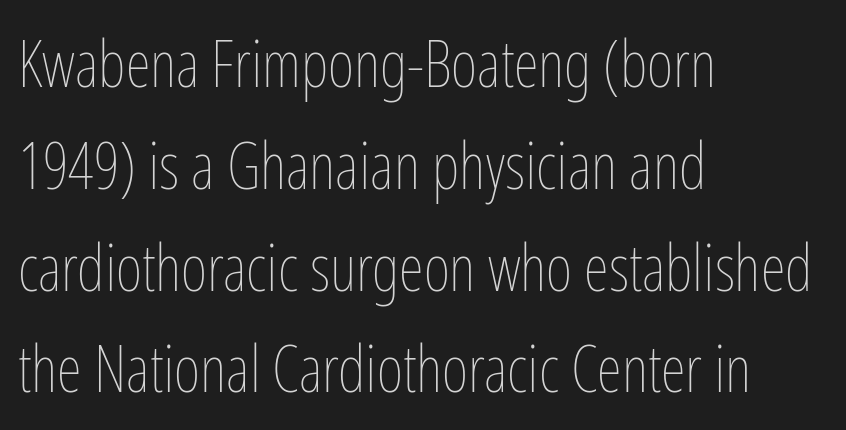
The image shows 64 px thin, condensed type, upright; set left-aligned, normal line spacing (1.59x), normal letter spacing, not underlined; low stroke contrast and a medium x-height.
